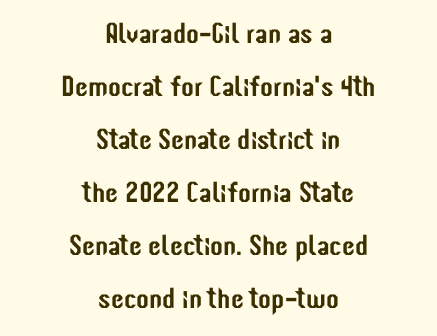
If you drew a line through each stem, it would be perfectly vertical. A typesetter would call this proportional, since set widths differ per character. What kind of face is this? One without serifs — a sans. The zone under the glyphs is completely vacant. No extra tracking has been applied to these lines. Horizontal alignment here is central, giving a formal, balanced look.
